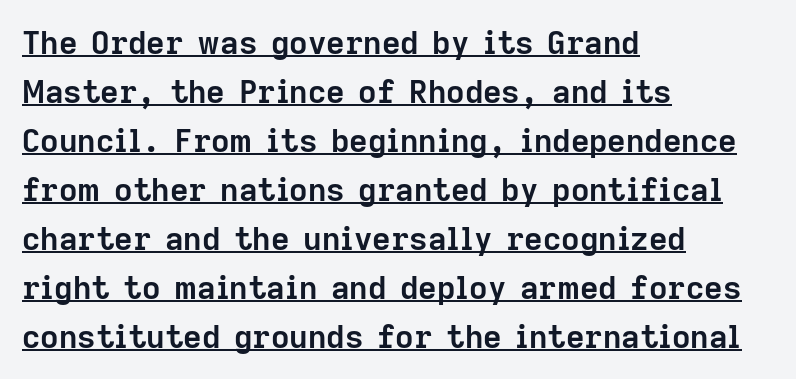
Layout note: lines flush left. These lines sit exactly where default settings would place them. No extra tracking has been applied to these lines. Rendered with straight, roman letterforms. The font family rendered here belongs to the sans-serif group. These lines carry a lot of weight — the face is fully bold.
